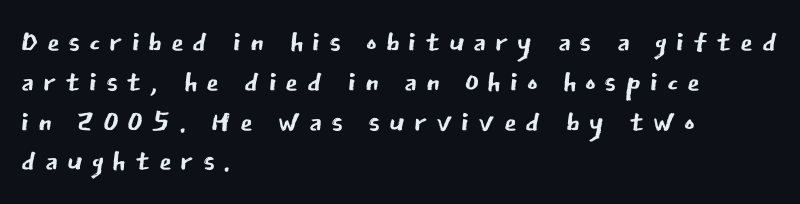
The image shows 41 px regular-weight sans-serif type, upright; set left-aligned, tight line spacing (0.97x), unusually wide letter spacing (+0.21 em), not underlined; low stroke contrast and a medium x-height.
